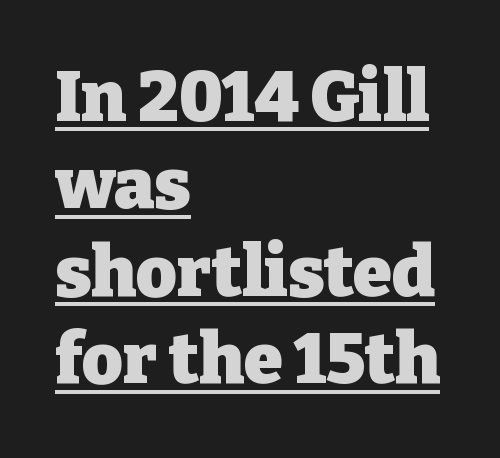
The image shows 70 px heavy serif type, upright; set left-aligned, normal line spacing (1.25x), normal letter spacing, underlined; low stroke contrast and a medium x-height.
